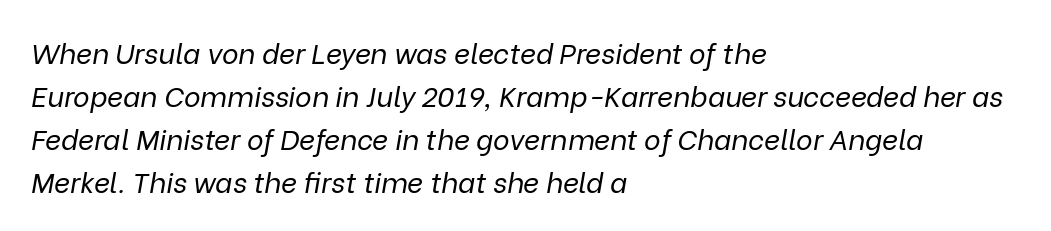
The passage shown is not underscored anywhere. These glyphs show unthickened strokes, regular width or finer. Summary of vertical rhythm: regular, with standard interline spacing. Typeset ragged right — the left edge is the straight one. The face used here is rendered with its standard letterfit.
